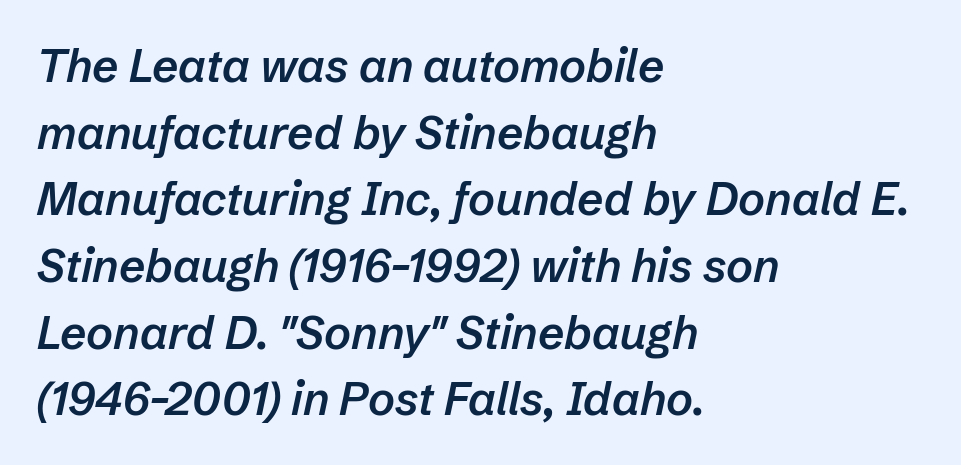
{"italic": "yes", "lean": "right", "slant_degrees": 12, "bold": "semi", "weight": "semibold", "width": "normal", "stroke_contrast": "low", "x_height": "medium", "monospaced": "no", "underline": "no", "align": "left", "line_spacing": "normal", "line_spacing_ratio": 1.45, "letter_spacing": "normal", "letter_spacing_em": 0.0, "glyph_px": 46}
